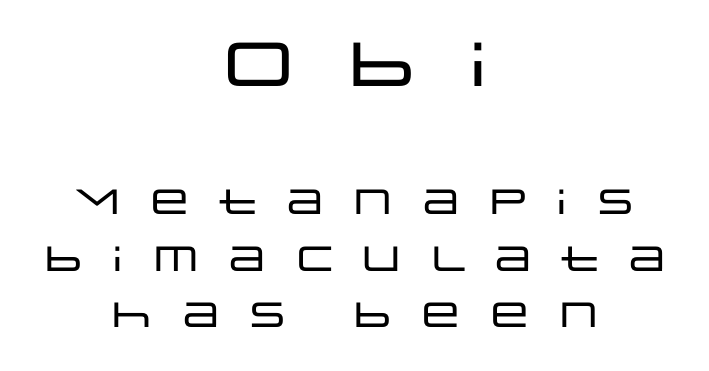
{"serif": "no", "italic": "no", "width": "wide", "stroke_contrast": "low", "x_height": "large", "monospaced": "no", "underline": "no", "align": "center", "line_spacing": "normal", "line_spacing_ratio": 1.62, "letter_spacing": "wide", "letter_spacing_em": 0.46, "larger_block": "first", "size_ratio": 1.77, "glyph_px": 62}
